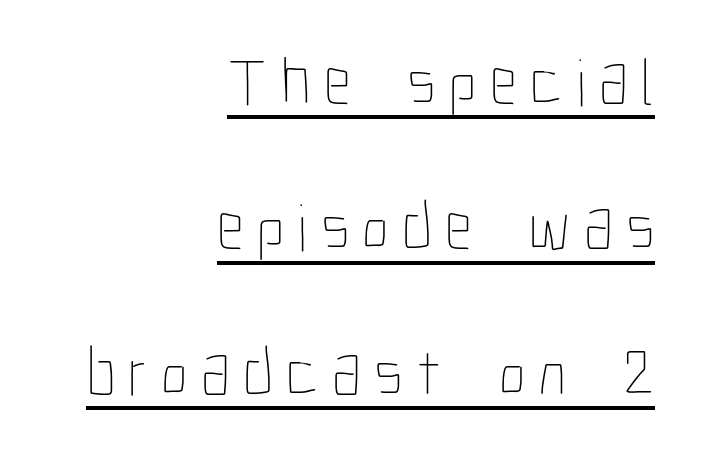
The image shows 67 px thin, condensed type, upright; set right-aligned, loose line spacing (2.17x), unusually wide letter spacing (+0.2 em), underlined; low stroke contrast and a medium x-height.
